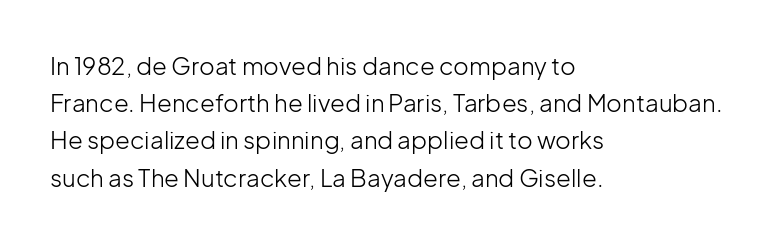
Q: Is the text bold? A: No.
Q: Is the text italic (slanted)? A: No, it is upright.
Q: Is the text underlined? A: No.
Q: How is the paragraph aligned? A: Left-aligned.
Q: Is the spacing between letters normal or unusually wide? A: Normal.
Q: Is the spacing between lines tight, normal or loose? A: Normal.
